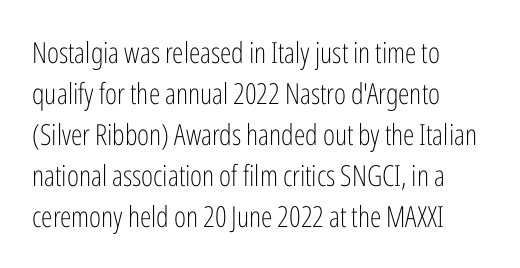
Q: Is the text bold? A: No.
Q: Is the text italic (slanted)? A: No, it is upright.
Q: Is the typeface a serif or a sans-serif typeface? A: Sans-serif.
Q: Is the text underlined? A: No.
Q: How is the paragraph aligned? A: Left-aligned.
Q: Is the spacing between letters normal or unusually wide? A: Normal.
Q: Is the spacing between lines tight, normal or loose? A: Normal.
Q: Width (condensed, normal, or wide)? A: Condensed.
Q: Stroke contrast? A: Low.
Q: x-height? A: Medium.
Q: Monospaced? A: No.
